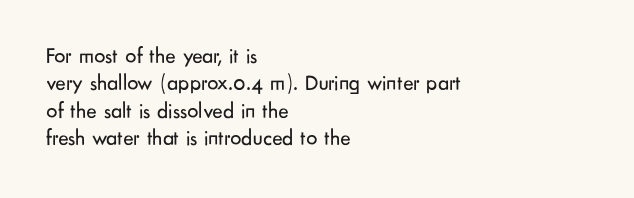
Q: Is the text bold? A: No.
Q: Is the text italic (slanted)? A: No, it is upright.
Q: Is the text underlined? A: No.
Q: How is the paragraph aligned? A: Left-aligned.
Q: Is the spacing between letters normal or unusually wide? A: Normal.
Q: Is the spacing between lines tight, normal or loose? A: Normal.
